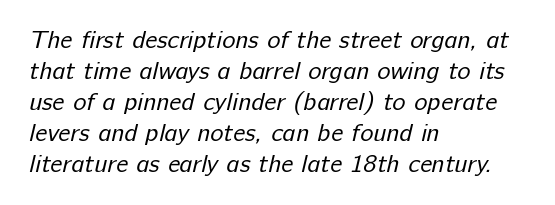
{"bold": "no", "underline": "no", "align": "left", "line_spacing_ratio": 1.24, "letter_spacing": "normal", "letter_spacing_em": 0.0, "glyph_px": 25}
